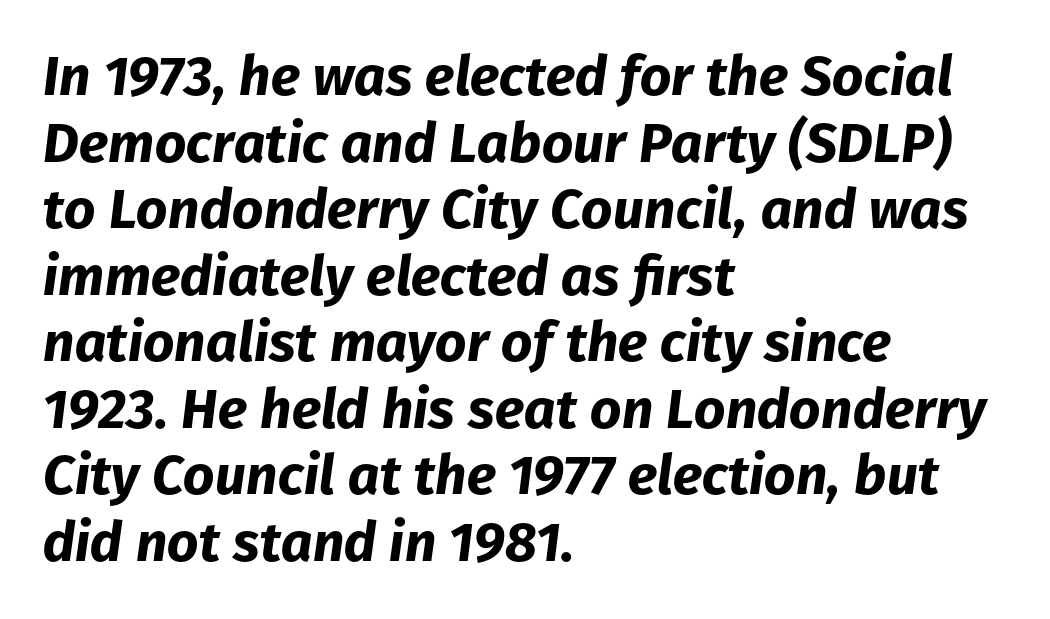
The image shows 55 px bold type, italic (leaning right); set left-aligned, line spacing 1.21x, normal letter spacing, not underlined; low stroke contrast and a medium x-height.
